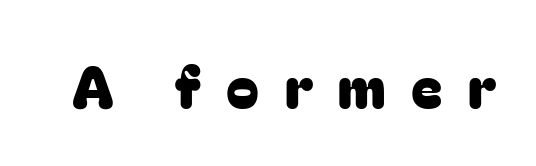
The image shows 59 px sans-serif type, upright; set unusually wide letter spacing (+0.43 em), not underlined; low stroke contrast and a medium x-height.
